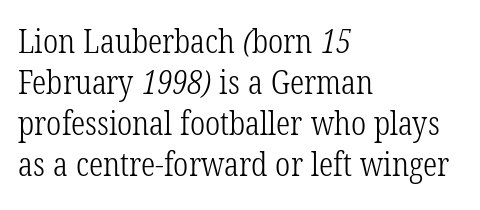
{"serif": "yes", "bold": "no", "weight": "light", "width": "condensed", "stroke_contrast": "low", "x_height": "medium", "monospaced": "no", "underline": "no", "align": "left", "line_spacing": "normal", "line_spacing_ratio": 1.28, "letter_spacing": "normal", "letter_spacing_em": 0.0, "glyph_px": 32}
